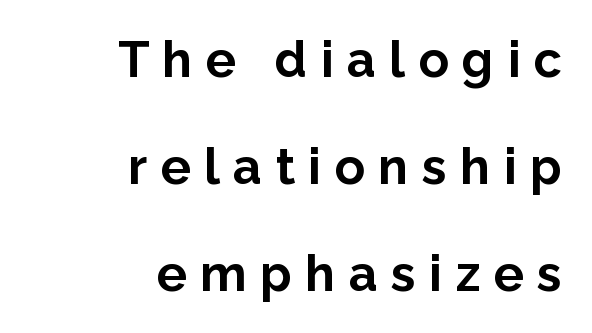
Q: Is the text bold? A: Yes.
Q: Is the text italic (slanted)? A: No, it is upright.
Q: Is the typeface a serif or a sans-serif typeface? A: Sans-serif.
Q: Is the text underlined? A: No.
Q: How is the paragraph aligned? A: Right-aligned.
Q: Is the spacing between letters normal or unusually wide? A: Unusually wide.
Q: Is the spacing between lines tight, normal or loose? A: Loose.
Q: Width (condensed, normal, or wide)? A: Normal.
Q: Stroke contrast? A: Low.
Q: x-height? A: Medium.
Q: Monospaced? A: No.
